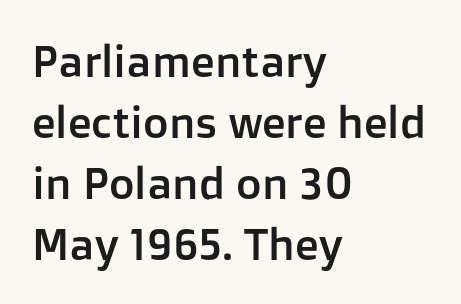
Q: Is the text italic (slanted)? A: No, it is upright.
Q: Is the typeface a serif or a sans-serif typeface? A: Sans-serif.
Q: Is the text underlined? A: No.
Q: How is the paragraph aligned? A: Left-aligned.
Q: Is the spacing between letters normal or unusually wide? A: Normal.
Q: Is the spacing between lines tight, normal or loose? A: Normal.
Q: Width (condensed, normal, or wide)? A: Normal.
Q: Stroke contrast? A: Low.
Q: x-height? A: Medium.
Q: Monospaced? A: No.
